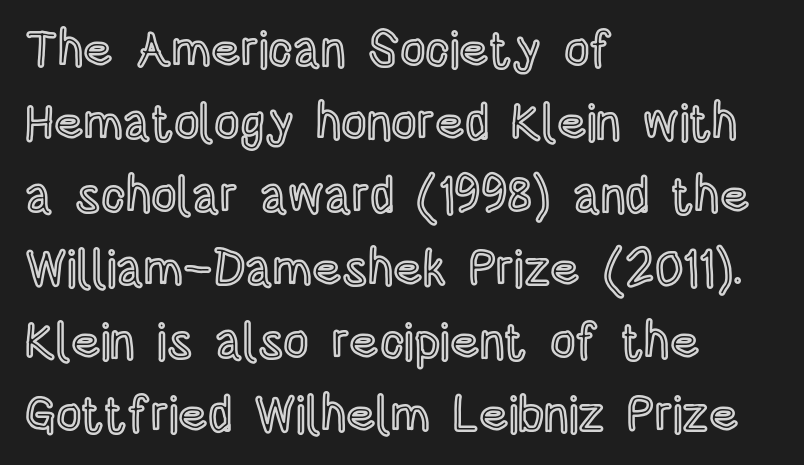
{"italic": "no", "width": "condensed", "x_height": "large", "monospaced": "no", "underline": "no", "align": "left", "line_spacing": "normal", "line_spacing_ratio": 1.46, "letter_spacing": "normal", "letter_spacing_em": 0.0, "glyph_px": 50}
